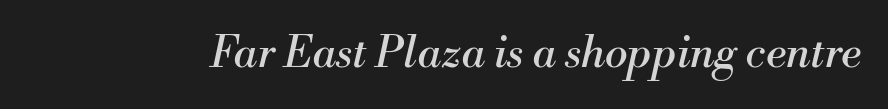
The designer went with a serif here, giving each stem small feet. Italic: yes, the glyphs are oblique. Each word holds together tightly as a unit, with standard inter-letter gaps. Each stroke keeps to a modest, everyday thickness or less.
